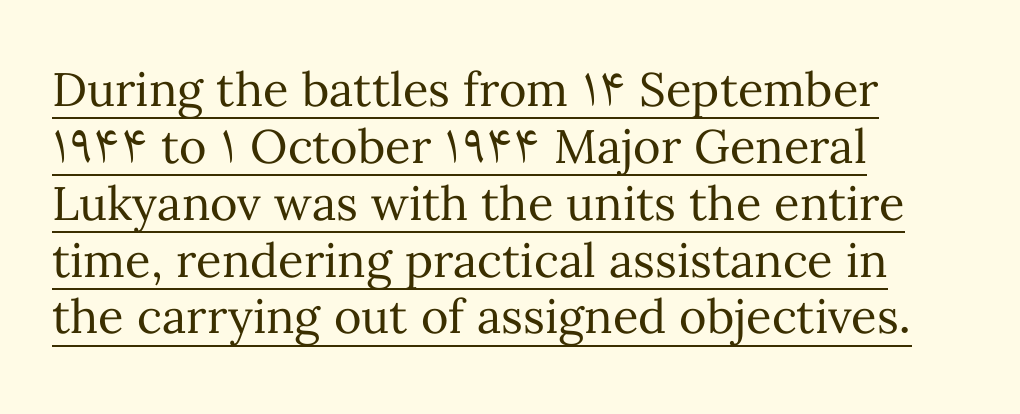
Q: Is the text bold? A: No.
Q: Is the text italic (slanted)? A: No, it is upright.
Q: Is the text underlined? A: Yes.
Q: How is the paragraph aligned? A: Left-aligned.
Q: Is the spacing between letters normal or unusually wide? A: Normal.
Q: Width (condensed, normal, or wide)? A: Normal.
Q: Stroke contrast? A: Medium.
Q: x-height? A: Medium.
Q: Monospaced? A: No.
